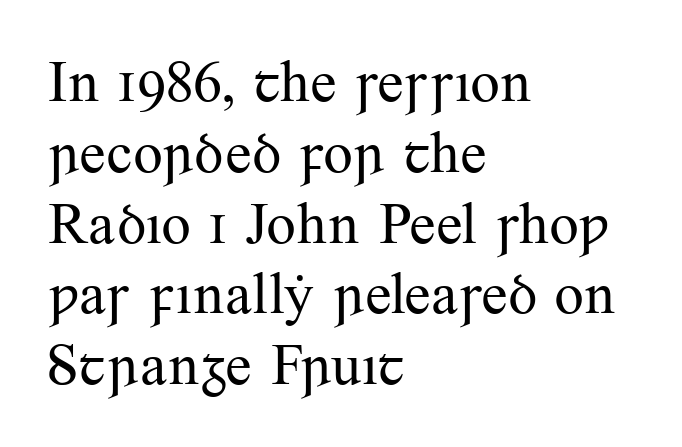
{"serif": "yes", "italic": "no", "bold": "no", "weight": "regular", "width": "normal", "stroke_contrast": "medium", "x_height": "small", "monospaced": "no", "underline": "no", "align": "left", "line_spacing_ratio": 1.2, "letter_spacing": "normal", "letter_spacing_em": 0.0, "glyph_px": 59}
